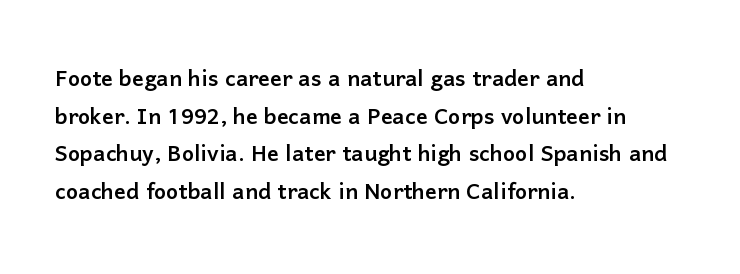
Q: Is the text italic (slanted)? A: No, it is upright.
Q: Is the typeface a serif or a sans-serif typeface? A: Sans-serif.
Q: Is the text underlined? A: No.
Q: How is the paragraph aligned? A: Left-aligned.
Q: Is the spacing between letters normal or unusually wide? A: Normal.
Q: Is the spacing between lines tight, normal or loose? A: Normal.
Q: Width (condensed, normal, or wide)? A: Normal.
Q: Stroke contrast? A: Low.
Q: x-height? A: Medium.
Q: Monospaced? A: No.
